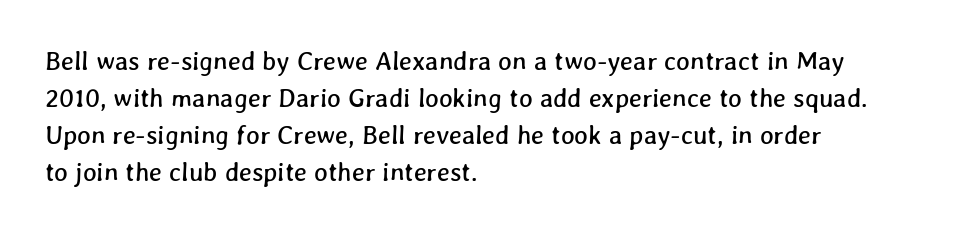
Q: Is the text underlined? A: No.
Q: How is the paragraph aligned? A: Left-aligned.
Q: Is the spacing between letters normal or unusually wide? A: Normal.
Q: Is the spacing between lines tight, normal or loose? A: Normal.
